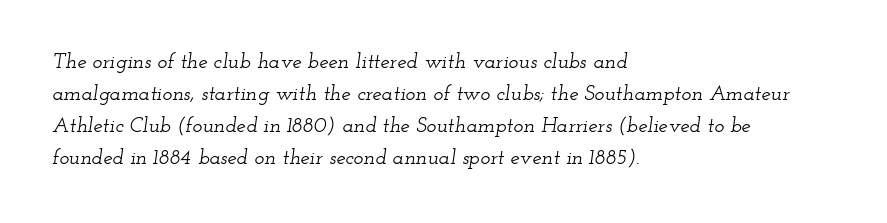
{"italic": "yes", "lean": "right", "slant_degrees": 12, "underline": "no", "align": "left", "line_spacing": "normal", "line_spacing_ratio": 1.53, "letter_spacing": "normal", "letter_spacing_em": 0.0, "glyph_px": 21}
